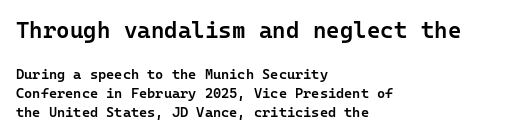
Students, observe: this is what conventionally led text looks like. The sample has been set in demibold, a notch under bold. The type is set solid horizontally, with unmodified tracking. Horizontally, the lines are justified to the leading edge only. The face used here appears at its bigger size in the upper chunk. Check the space under the baseline: it is left empty.
